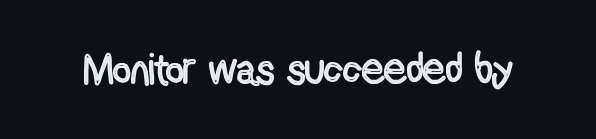
{"italic": "no", "width": "condensed", "x_height": "medium", "monospaced": "no", "underline": "no", "letter_spacing": "normal", "letter_spacing_em": 0.0, "glyph_px": 44}
